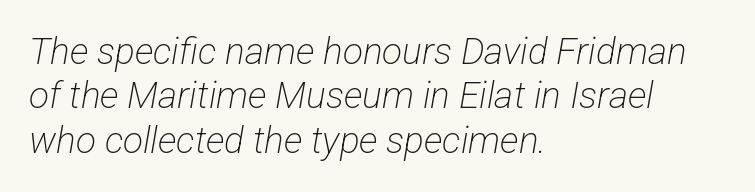
The image shows 37 px light, condensed sans-serif type; set left-aligned, line spacing 1.2x, normal letter spacing, not underlined; low stroke contrast and a medium x-height.
